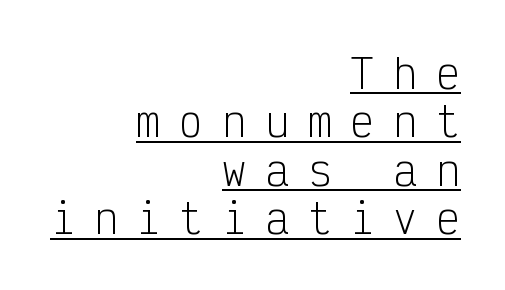
Q: Is the text bold? A: No.
Q: Is the text italic (slanted)? A: No, it is upright.
Q: Is the typeface a serif or a sans-serif typeface? A: Sans-serif.
Q: Is the text underlined? A: Yes.
Q: How is the paragraph aligned? A: Right-aligned.
Q: Is the spacing between letters normal or unusually wide? A: Unusually wide.
Q: Width (condensed, normal, or wide)? A: Condensed.
Q: Stroke contrast? A: Low.
Q: x-height? A: Medium.
Q: Monospaced? A: Yes.
